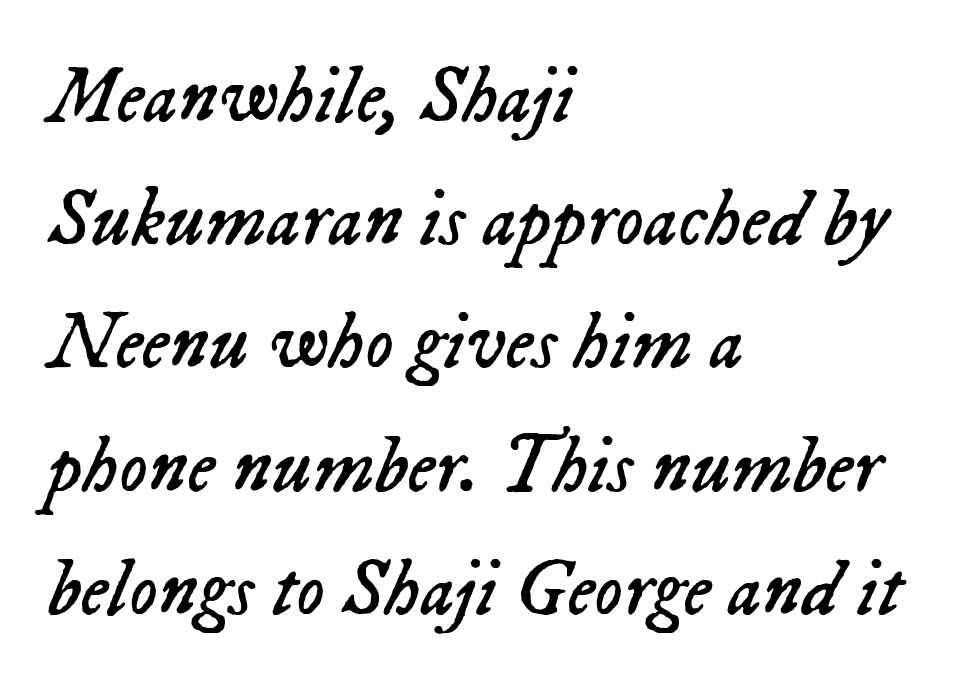
{"italic": "yes", "lean": "right", "slant_degrees": 23, "bold": "no", "weight": "regular", "width": "normal", "stroke_contrast": "low", "x_height": "medium", "monospaced": "no", "underline": "no", "align": "left", "line_spacing": "normal", "line_spacing_ratio": 1.56, "letter_spacing": "normal", "letter_spacing_em": 0.0, "glyph_px": 79}
